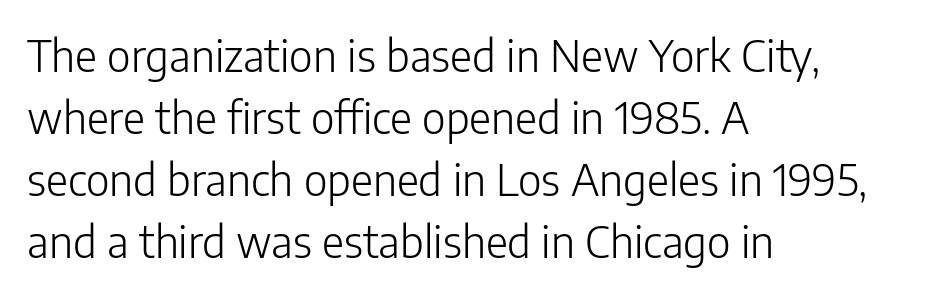
This sample uses plain, unmodified letter spacing. The typesetting does not lean heavy: it is not bold. The glyphs in this specimen are sans serif. The face used here is proportionally spaced, like ordinary book or web type. Descenders are the only things crossing below the line. Vertically, the passage feels balanced, rows spaced as you'd expect.
